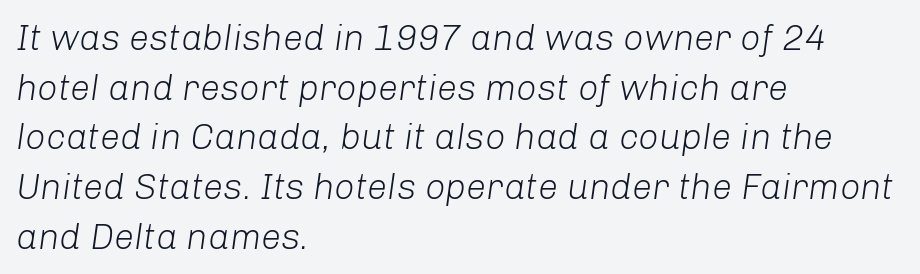
{"italic": "yes", "lean": "right", "slant_degrees": 8, "bold": "no", "weight": "light", "width": "normal", "stroke_contrast": "low", "x_height": "medium", "monospaced": "no", "underline": "no", "align": "left", "line_spacing": "normal", "line_spacing_ratio": 1.38, "letter_spacing": "normal", "letter_spacing_em": 0.0, "glyph_px": 36}
